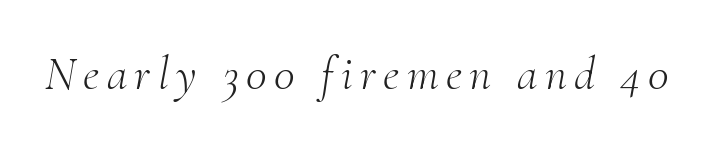
Heft: none added — not bold. The face used here is seriffed, in the tradition of book romans. Tall strokes in this sample are angled rather than plumb. Proportional: the letters do not fall into vertical columns. Decoration check: the copy has no underline.
